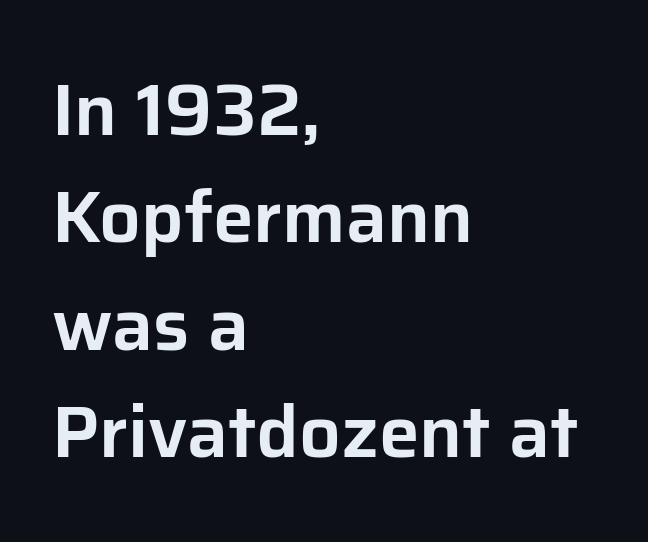
{"serif": "no", "italic": "no", "width": "normal", "stroke_contrast": "low", "x_height": "medium", "monospaced": "no", "underline": "no", "align": "left", "line_spacing": "normal", "line_spacing_ratio": 1.47, "letter_spacing": "normal", "letter_spacing_em": 0.0, "glyph_px": 73}
